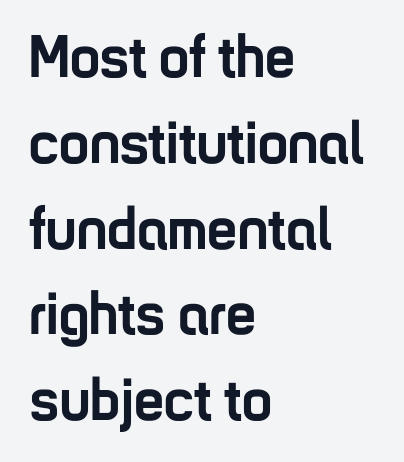
{"serif": "no", "italic": "no", "bold": "yes", "weight": "semibold", "width": "condensed", "stroke_contrast": "low", "x_height": "medium", "monospaced": "no", "underline": "no", "align": "left", "line_spacing": "normal", "line_spacing_ratio": 1.43, "letter_spacing": "normal", "letter_spacing_em": 0.0, "glyph_px": 60}
